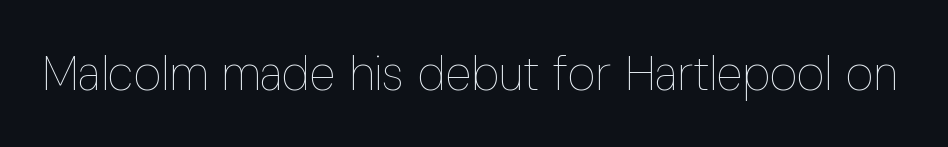
{"italic": "no", "bold": "no", "weight": "thin", "width": "condensed", "stroke_contrast": "low", "x_height": "medium", "monospaced": "no", "underline": "no", "letter_spacing": "normal", "letter_spacing_em": 0.0, "glyph_px": 48}
